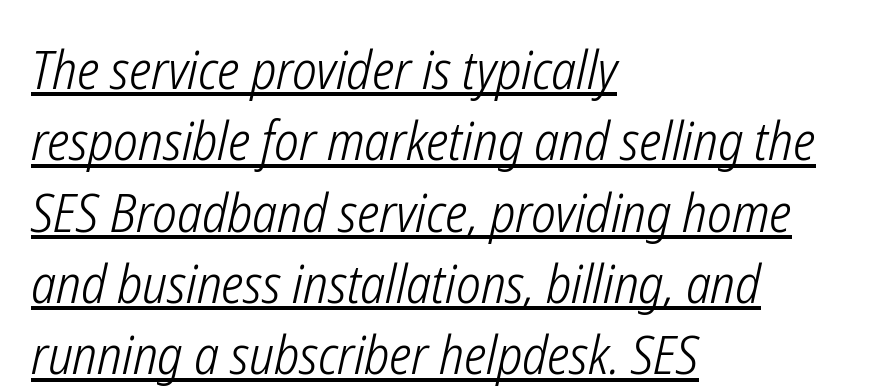
{"italic": "yes", "lean": "right", "slant_degrees": 12, "bold": "no", "weight": "light", "width": "condensed", "stroke_contrast": "low", "x_height": "medium", "monospaced": "no", "underline": "yes", "align": "left", "line_spacing": "normal", "line_spacing_ratio": 1.32, "letter_spacing": "normal", "letter_spacing_em": 0.0, "glyph_px": 54}
